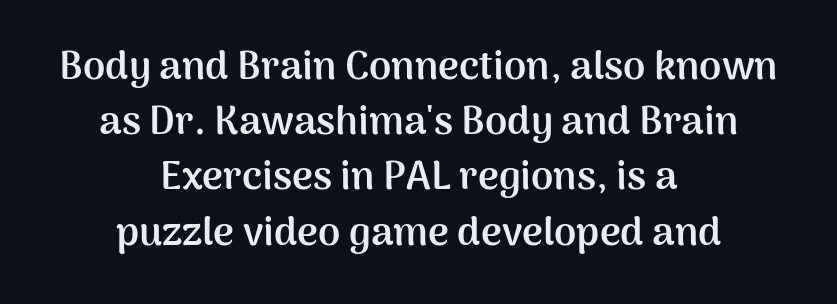
The image shows 40 px semibold sans-serif type, upright; set centered, normal line spacing (1.38x), normal letter spacing, not underlined; medium stroke contrast and a medium x-height.
